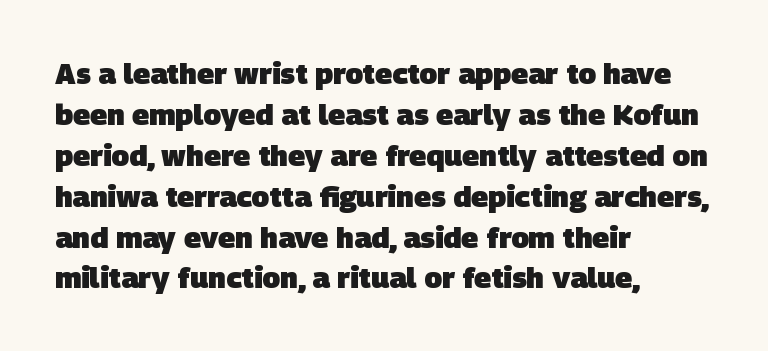
Just letters on the line, the space beneath them empty. Character widths vary here, with narrow letters taking less room than wide ones. The font family rendered here belongs to the sans-serif group. Leading matches the norm, producing a regular column. A classic flush-left, rag-right setting is used for this passage. Words appear dense and cohesive because spacing is normal.
